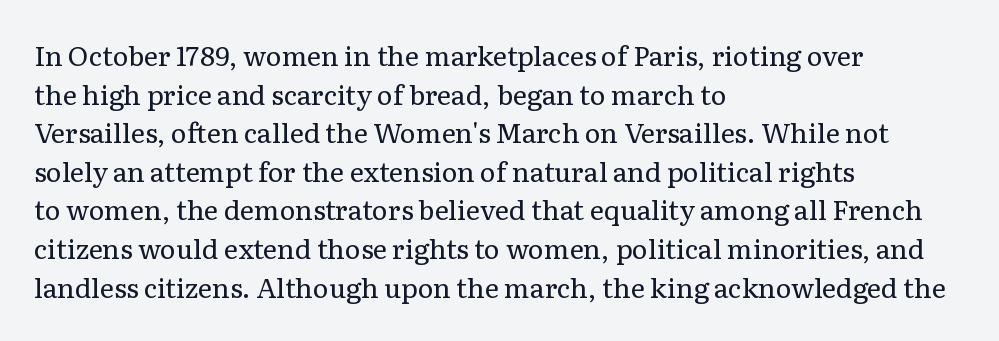
The image shows 27 px text type, upright; set left-aligned, normal line spacing (1.43x), normal letter spacing, not underlined.
